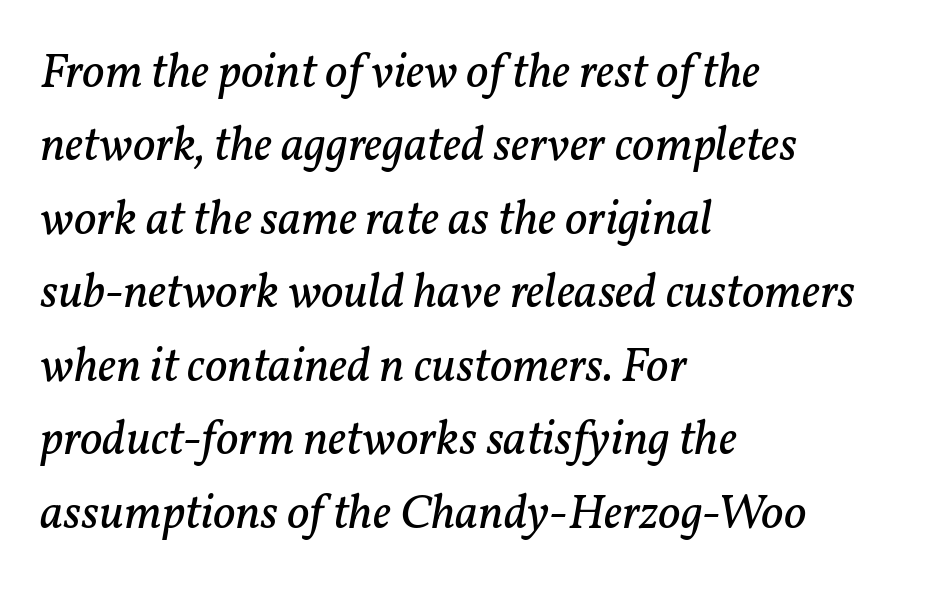
Any mark beneath the type? The region is blank. Regular leading. A quiet, ordinary-to-light weight characterises the typeface. The face used here is rendered with its standard letterfit. An italicized treatment has been applied to the whole sample. The face used here is proportionally spaced, like ordinary book or web type.
